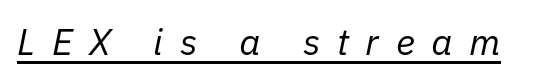
{"italic": "yes", "lean": "right", "slant_degrees": 11, "bold": "no", "weight": "regular", "width": "normal", "stroke_contrast": "low", "x_height": "medium", "monospaced": "no", "underline": "yes", "letter_spacing": "wide", "letter_spacing_em": 0.45, "glyph_px": 37}
